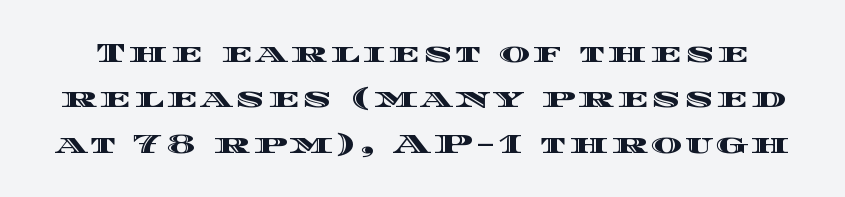
Q: Is the text italic (slanted)? A: No, it is upright.
Q: Is the text underlined? A: No.
Q: Is the spacing between lines tight, normal or loose? A: Normal.
